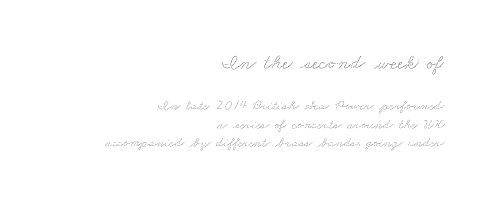
{"underline": "no", "align": "right", "line_spacing": "normal", "line_spacing_ratio": 1.34, "letter_spacing": "normal", "letter_spacing_em": 0.0, "larger_block": "first", "size_ratio": 1.5, "glyph_px": 21}
